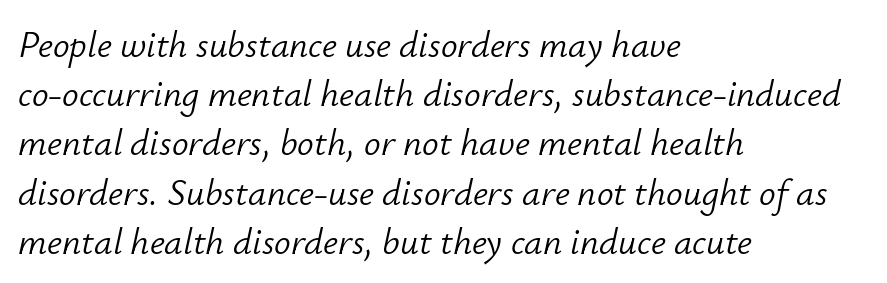
{"italic": "yes", "lean": "right", "slant_degrees": 12, "bold": "no", "weight": "light", "width": "normal", "stroke_contrast": "low", "x_height": "small", "monospaced": "no", "underline": "no", "align": "left", "line_spacing": "normal", "line_spacing_ratio": 1.33, "letter_spacing": "normal", "letter_spacing_em": 0.0, "glyph_px": 37}
